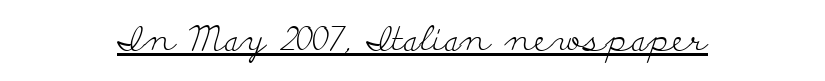
Q: Is the text bold? A: No.
Q: Is the text italic (slanted)? A: Yes.
Q: Is the typeface a serif or a sans-serif typeface? A: Serif.
Q: Is the text underlined? A: Yes.
Q: How is the paragraph aligned? A: Centered.
Q: Is the spacing between letters normal or unusually wide? A: Normal.
Q: Width (condensed, normal, or wide)? A: Wide.
Q: Stroke contrast? A: Low.
Q: x-height? A: Small.
Q: Monospaced? A: No.
